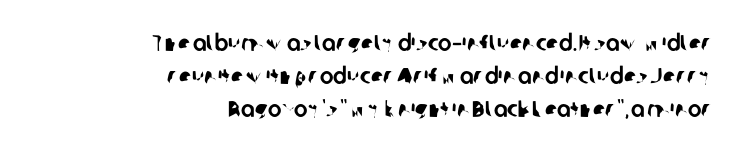
Does extra space separate the letters? No, they use regular spacing. This sample is right-justified, so line beginnings fall wherever the words allow. Check the space under the baseline: it is left empty. Line spacing here is normal.
